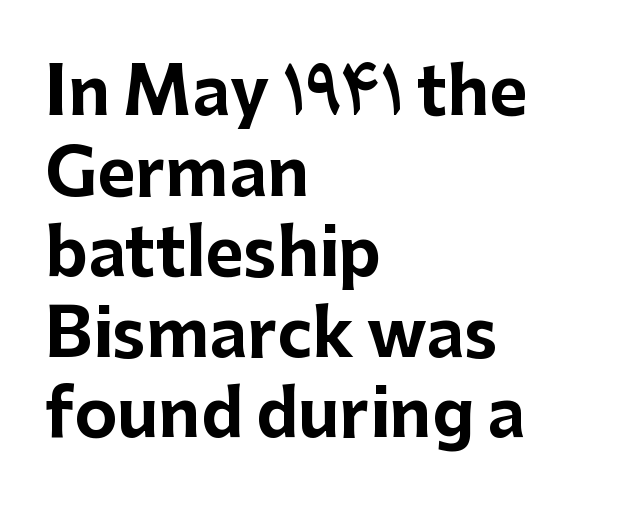
The image shows 65 px bold sans-serif type, upright; set left-aligned, line spacing 1.24x, normal letter spacing, not underlined; low stroke contrast and a medium x-height.
